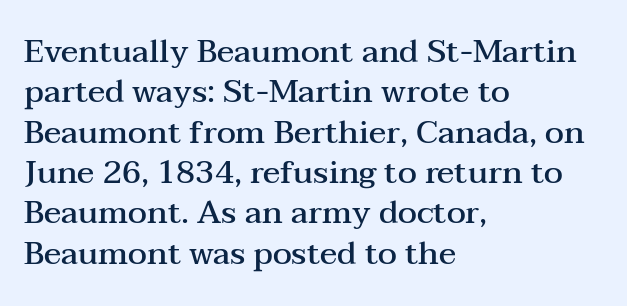
Q: Is the text bold? A: Semi-bold.
Q: Is the text italic (slanted)? A: No, it is upright.
Q: Is the typeface a serif or a sans-serif typeface? A: Serif.
Q: Is the text underlined? A: No.
Q: How is the paragraph aligned? A: Left-aligned.
Q: Is the spacing between letters normal or unusually wide? A: Normal.
Q: Is the spacing between lines tight, normal or loose? A: Normal.
Q: Width (condensed, normal, or wide)? A: Wide.
Q: Stroke contrast? A: Medium.
Q: x-height? A: Medium.
Q: Monospaced? A: No.
